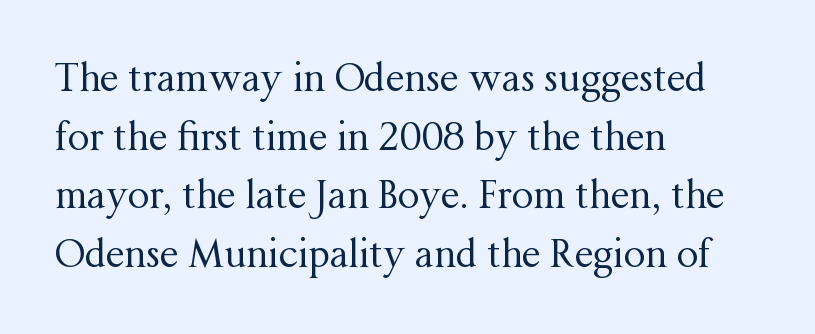
It's the straight-up-and-down kind of type. This sample has the flowing, uneven cadence of proportional lettering. Every row of glyphs begins at an identical x-position on the left. The typeface chosen for these lines features serifs.
